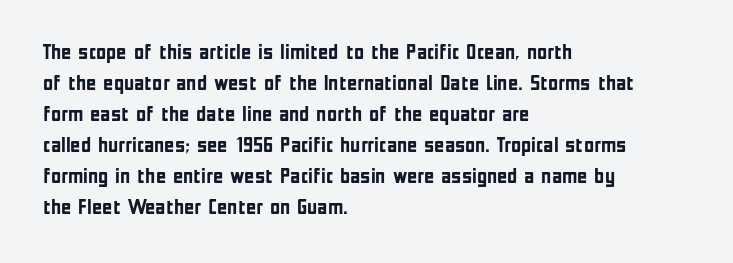
{"italic": "no", "bold": "yes", "underline": "no", "align": "left", "line_spacing": "normal", "line_spacing_ratio": 1.41, "letter_spacing": "normal", "letter_spacing_em": 0.0, "glyph_px": 22}
